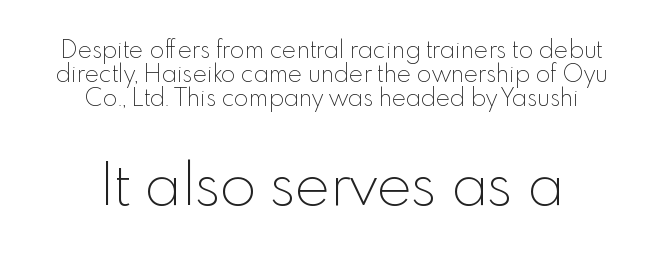
Q: Is the text bold? A: No.
Q: Is the text italic (slanted)? A: No, it is upright.
Q: Is the typeface a serif or a sans-serif typeface? A: Sans-serif.
Q: Is the text underlined? A: No.
Q: How is the paragraph aligned? A: Centered.
Q: Is the spacing between letters normal or unusually wide? A: Normal.
Q: Is the spacing between lines tight, normal or loose? A: Tight.
Q: Which block of text is set in a larger size, the first (top) or the second (bottom)? A: The second (bottom) one.
Q: Width (condensed, normal, or wide)? A: Normal.
Q: x-height? A: Small.
Q: Monospaced? A: No.
